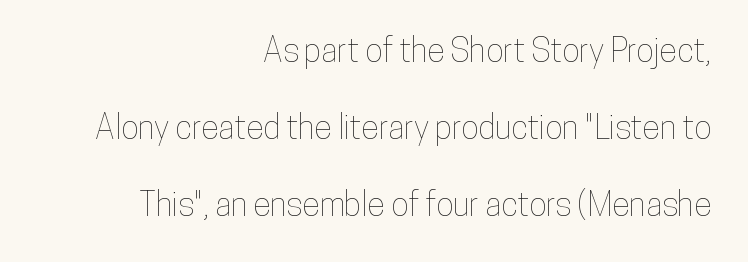
The image shows 33 px condensed type, upright; set right-aligned, loose line spacing (2.33x), normal letter spacing, not underlined; low stroke contrast and a medium x-height.
